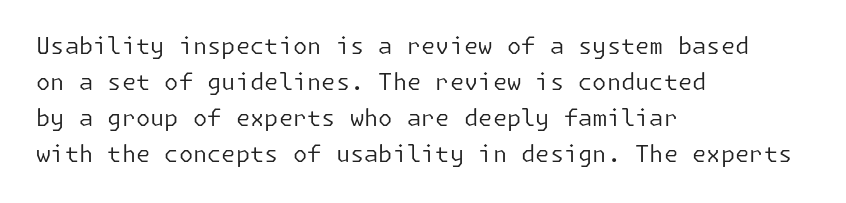
The foot of each line stays bare and open. It's the straight-up-and-down kind of type. The gaps between neighbouring characters are ordinary and unremarkable. A normal amount of white space separates one row of letters from the next. Typeset ragged right — the left edge is the straight one. Is the stroke heavy? The answer is a plain regular-or-lighter.
